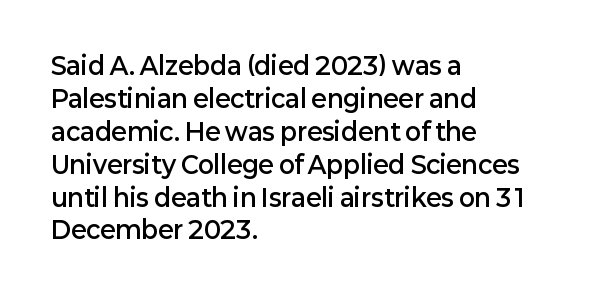
The image shows 24 px text type, upright; set left-aligned, normal line spacing (1.37x), normal letter spacing, not underlined.
